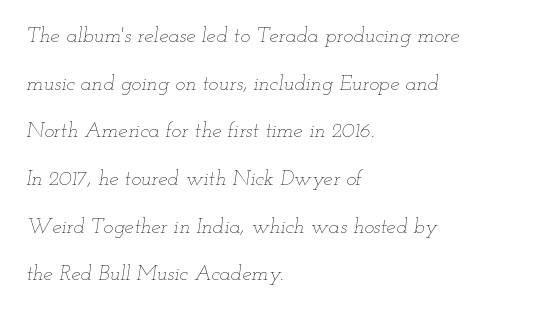
{"italic": "yes", "lean": "right", "slant_degrees": 12, "bold": "no", "underline": "no", "align": "left", "line_spacing": "loose", "line_spacing_ratio": 2.27, "letter_spacing": "normal", "letter_spacing_em": 0.0, "glyph_px": 21}
